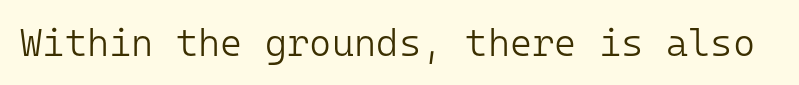
Q: Is the text bold? A: No.
Q: Is the text italic (slanted)? A: No, it is upright.
Q: Is the typeface a serif or a sans-serif typeface? A: Sans-serif.
Q: Is the text underlined? A: No.
Q: Is the spacing between letters normal or unusually wide? A: Normal.
Q: Width (condensed, normal, or wide)? A: Normal.
Q: Stroke contrast? A: Low.
Q: x-height? A: Medium.
Q: Monospaced? A: Yes.
